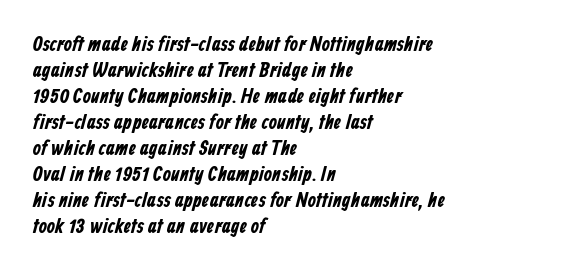
The image shows 21 px text type; set left-aligned, line spacing 1.24x, normal letter spacing, not underlined.
